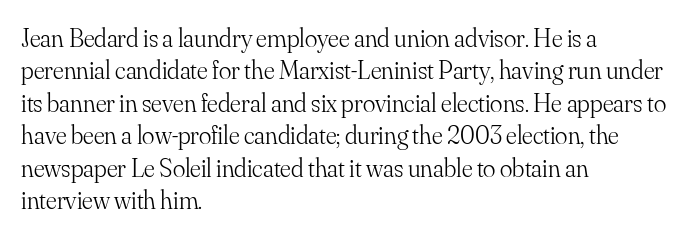
Line spacing here is normal. Nobody touched the tracking dial on this one. Quick note: underline off. Designer's note — italics off, roman on. The lines are quadded left.
